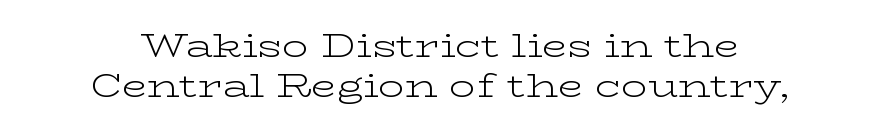
{"serif": "yes", "italic": "no", "bold": "no", "weight": "light", "width": "wide", "stroke_contrast": "low", "x_height": "medium", "monospaced": "no", "underline": "no", "align": "center", "line_spacing_ratio": 1.21, "letter_spacing": "normal", "letter_spacing_em": 0.0, "glyph_px": 33}
